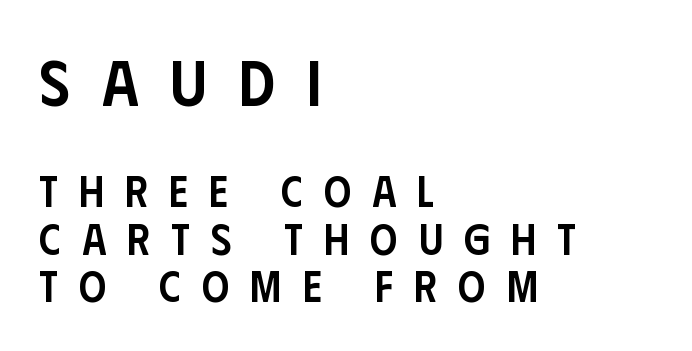
The image shows 65 px semibold, condensed sans-serif type, upright; set left-aligned, tight line spacing (1.1x), unusually wide letter spacing (+0.49 em), not underlined; the first (top) block is 1.51x larger; low stroke contrast and a large x-height.
